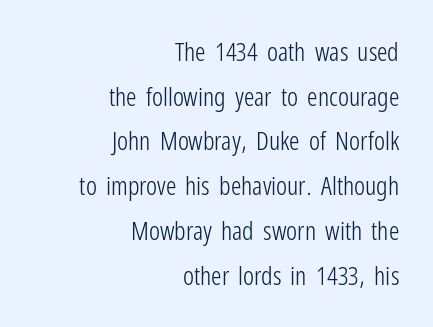
Is the block centered? No — it sits flush against the right margin. In terms of letterspacing, this is plain default setting. Each stroke keeps to a modest, everyday thickness or less. Descenders are the only things crossing below the line. The typography opts for an upright posture over an oblique one.
